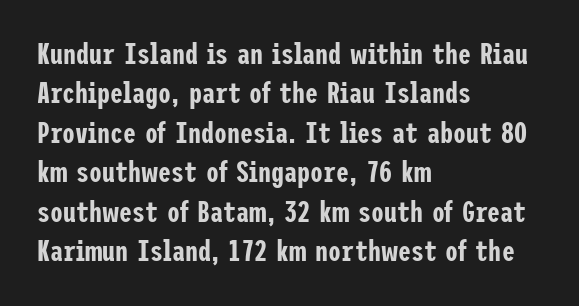
{"serif": "no", "italic": "no", "width": "condensed", "stroke_contrast": "low", "x_height": "medium", "underline": "no", "align": "left", "line_spacing": "normal", "line_spacing_ratio": 1.36, "letter_spacing": "normal", "letter_spacing_em": 0.0, "glyph_px": 29}
